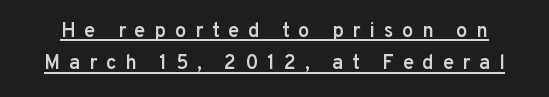
Q: Is the text bold? A: Semi-bold.
Q: Is the text italic (slanted)? A: No, it is upright.
Q: Is the text underlined? A: Yes.
Q: Is the spacing between letters normal or unusually wide? A: Unusually wide.
Q: Is the spacing between lines tight, normal or loose? A: Normal.
